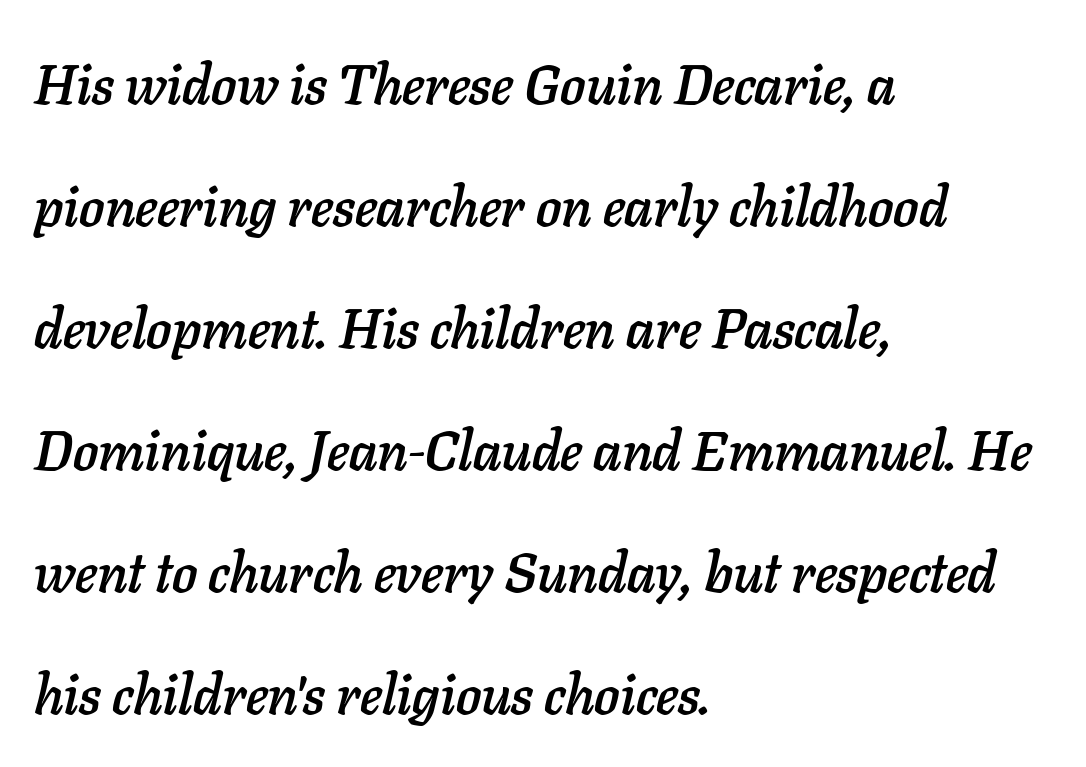
{"italic": "yes", "lean": "right", "slant_degrees": 11, "width": "normal", "stroke_contrast": "low", "x_height": "medium", "monospaced": "no", "underline": "no", "align": "left", "line_spacing": "loose", "line_spacing_ratio": 2.18, "letter_spacing": "normal", "letter_spacing_em": 0.0, "glyph_px": 56}
